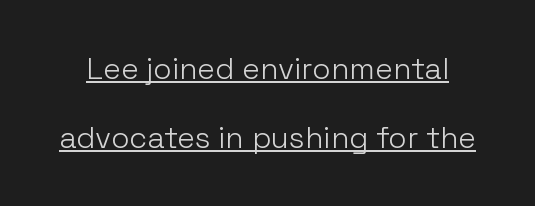
The typeface chosen for these lines omits serifs. What stands out about the letter spacing? Nothing — it is the standard amount. Each stroke keeps to a modest, everyday thickness or less. Descenders here cross a horizontal rule under the line.
